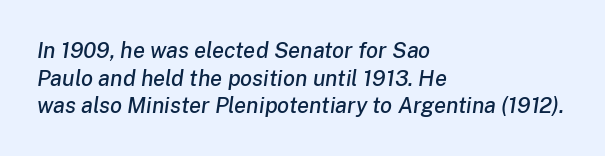
The image shows 22 px text type, italic (leaning right); set left-aligned, normal line spacing (1.26x), normal letter spacing, not underlined.
